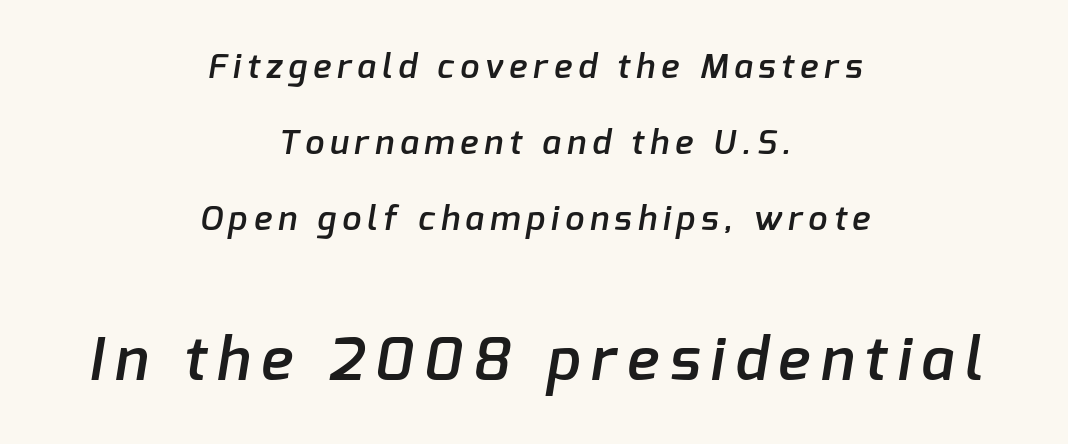
Q: Is the text bold? A: Semi-bold.
Q: Is the typeface a serif or a sans-serif typeface? A: Sans-serif.
Q: Is the text underlined? A: No.
Q: How is the paragraph aligned? A: Centered.
Q: Is the spacing between lines tight, normal or loose? A: Loose.
Q: Which block of text is set in a larger size, the first (top) or the second (bottom)? A: The second (bottom) one.
Q: Width (condensed, normal, or wide)? A: Normal.
Q: Stroke contrast? A: Low.
Q: x-height? A: Medium.
Q: Monospaced? A: No.
